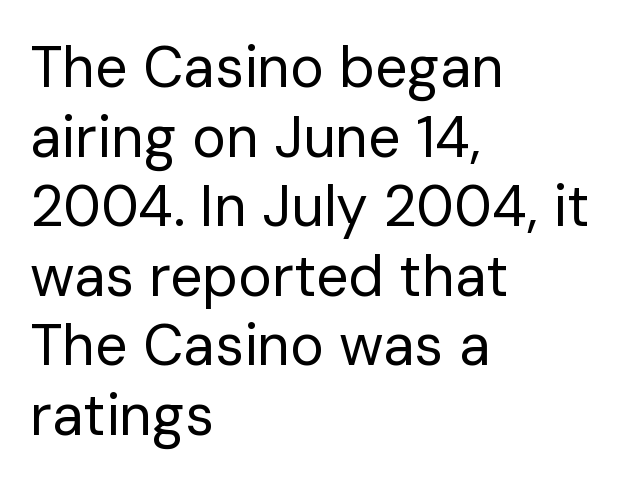
{"serif": "no", "italic": "no", "bold": "no", "weight": "regular", "width": "normal", "stroke_contrast": "low", "x_height": "medium", "monospaced": "no", "underline": "no", "align": "left", "line_spacing_ratio": 1.22, "letter_spacing": "normal", "letter_spacing_em": 0.0, "glyph_px": 57}
